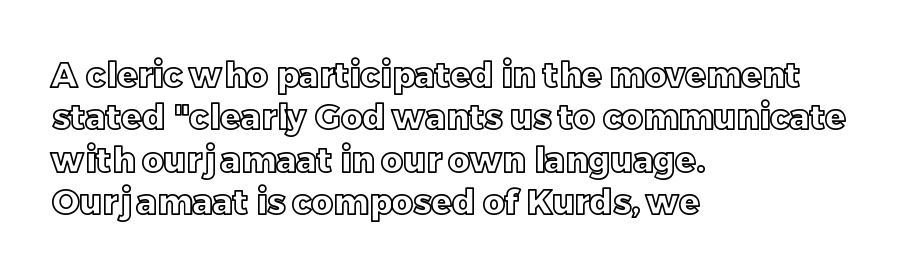
{"italic": "no", "width": "normal", "x_height": "large", "monospaced": "no", "underline": "no", "align": "left", "line_spacing": "normal", "line_spacing_ratio": 1.25, "letter_spacing": "normal", "letter_spacing_em": 0.0, "glyph_px": 34}
